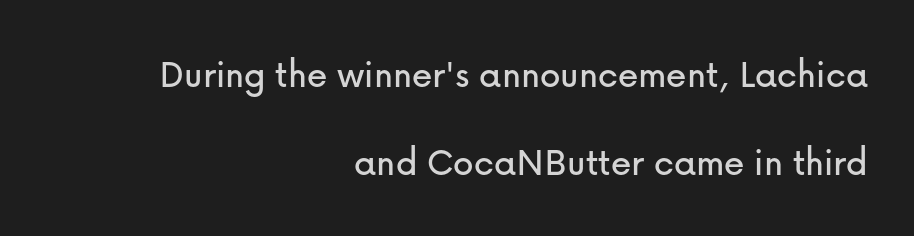
The ragged edge is on the left, which tells us the setting is flush right. The passage shown is not underscored anywhere. Each letter's strokes conclude bluntly, with no projecting serifs. If you measured baseline to baseline, you'd find a long distance. The letters advance in unequal steps, a hallmark of proportional type.
